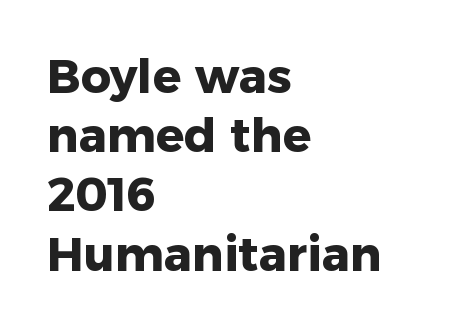
A clean baseline with only descenders dipping below it. Emphasis by weight is at full strength: bold. Looks like regular typesetting: each glyph gets only the width it needs. Teacher's note: observe the even left margin — that is flush-left alignment. It's the straight-up-and-down kind of type. The horizontal fit of the characters is conventional and even.
